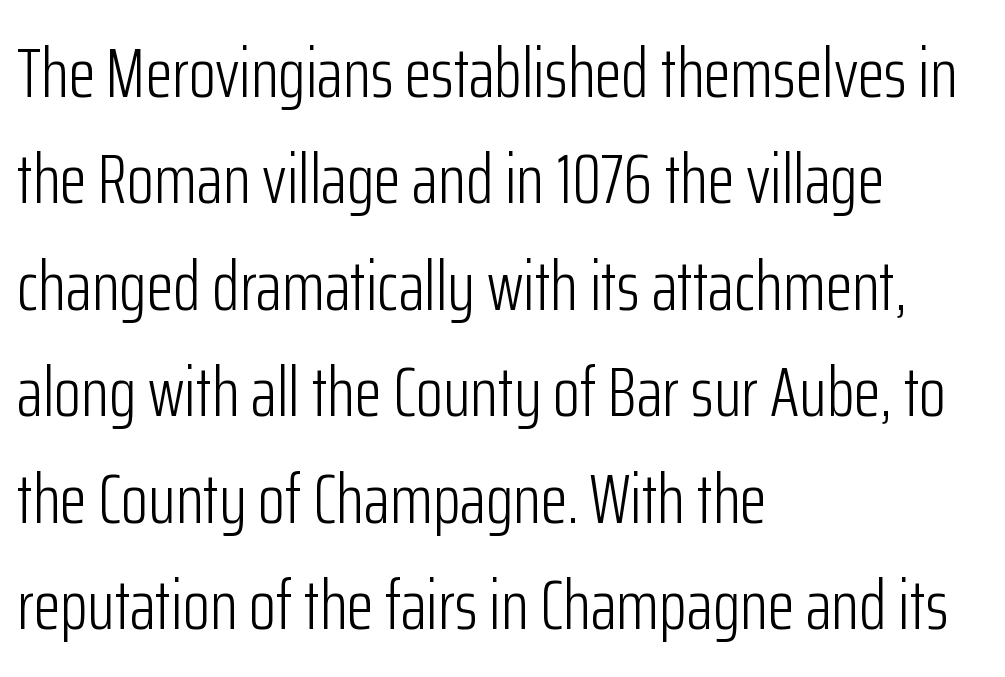
{"serif": "no", "italic": "no", "bold": "no", "weight": "light", "width": "condensed", "stroke_contrast": "low", "x_height": "medium", "monospaced": "no", "underline": "no", "align": "left", "line_spacing": "normal", "line_spacing_ratio": 1.52, "letter_spacing": "normal", "letter_spacing_em": 0.0, "glyph_px": 70}
